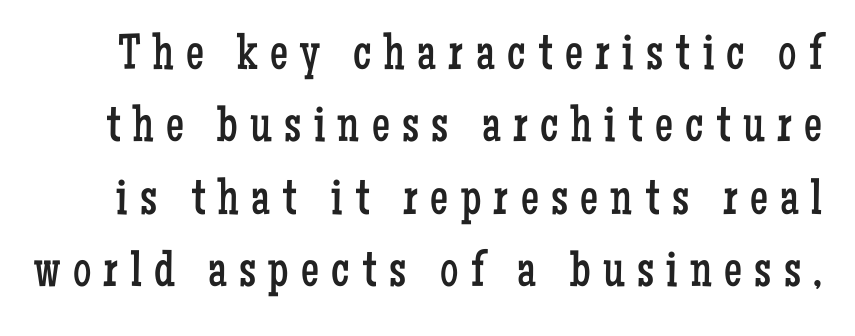
Q: Is the text bold? A: No.
Q: Is the text italic (slanted)? A: No, it is upright.
Q: Is the typeface a serif or a sans-serif typeface? A: Serif.
Q: Is the text underlined? A: No.
Q: Is the spacing between letters normal or unusually wide? A: Unusually wide.
Q: Is the spacing between lines tight, normal or loose? A: Normal.
Q: Width (condensed, normal, or wide)? A: Condensed.
Q: Stroke contrast? A: Low.
Q: x-height? A: Medium.
Q: Monospaced? A: No.
